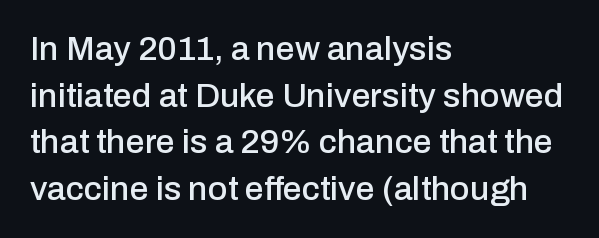
Horizontal alignment here is leftward, the default for most running prose. Interline gaps are of average width in this sample. Italic: no, the glyphs are upright roman. The typeface chosen for these lines omits serifs. Here the designer chose a conventional face with non-uniform glyph widths.
